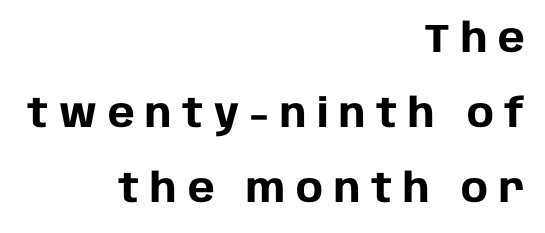
{"serif": "no", "italic": "no", "bold": "yes", "weight": "heavy", "width": "normal", "stroke_contrast": "low", "x_height": "large", "monospaced": "no", "underline": "no", "align": "right", "line_spacing_ratio": 1.88, "letter_spacing": "wide", "letter_spacing_em": 0.27, "glyph_px": 40}
